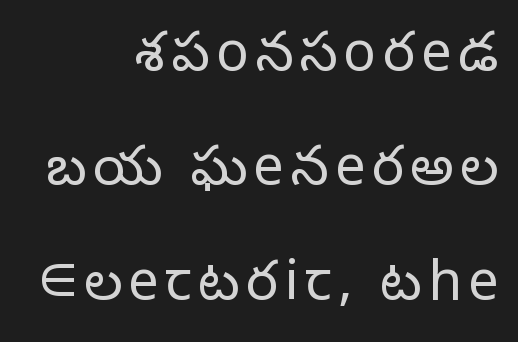
Examine the stroke ends and you'll find no serifs. This sample trades compactness for vertical openness between lines. Characters remain perfectly vertical along every line. Short and long lines alike share a common ending point at right. Rule under the text: the space is simply empty. The font sits on the lighter half of the weight spectrum, regular included.
